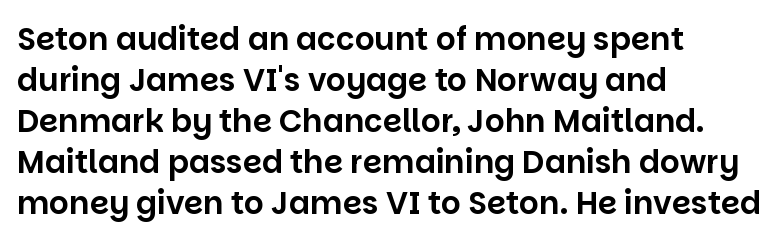
Q: Is the text italic (slanted)? A: No, it is upright.
Q: Is the typeface a serif or a sans-serif typeface? A: Sans-serif.
Q: Is the text underlined? A: No.
Q: How is the paragraph aligned? A: Left-aligned.
Q: Is the spacing between letters normal or unusually wide? A: Normal.
Q: Is the spacing between lines tight, normal or loose? A: Normal.
Q: Width (condensed, normal, or wide)? A: Normal.
Q: Stroke contrast? A: Low.
Q: x-height? A: Large.
Q: Monospaced? A: No.
